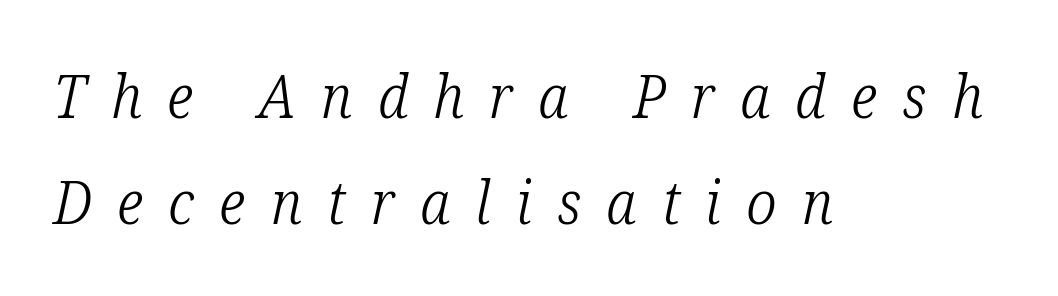
{"serif": "yes", "italic": "yes", "lean": "right", "slant_degrees": 12, "bold": "no", "weight": "light", "width": "condensed", "stroke_contrast": "low", "x_height": "medium", "monospaced": "no", "underline": "no", "align": "left", "line_spacing_ratio": 1.77, "letter_spacing": "wide", "letter_spacing_em": 0.42, "glyph_px": 60}
